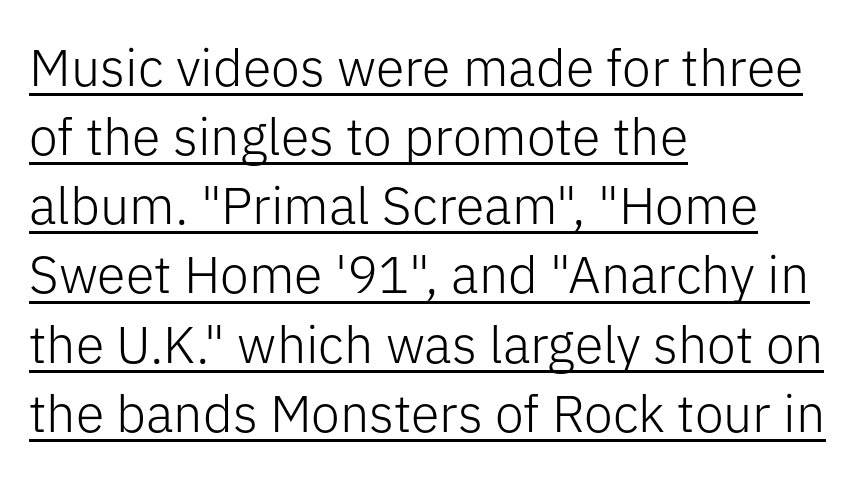
{"serif": "no", "italic": "no", "bold": "no", "weight": "light", "width": "normal", "stroke_contrast": "low", "x_height": "medium", "monospaced": "no", "underline": "yes", "align": "left", "line_spacing": "normal", "line_spacing_ratio": 1.33, "letter_spacing": "normal", "letter_spacing_em": 0.0, "glyph_px": 52}
